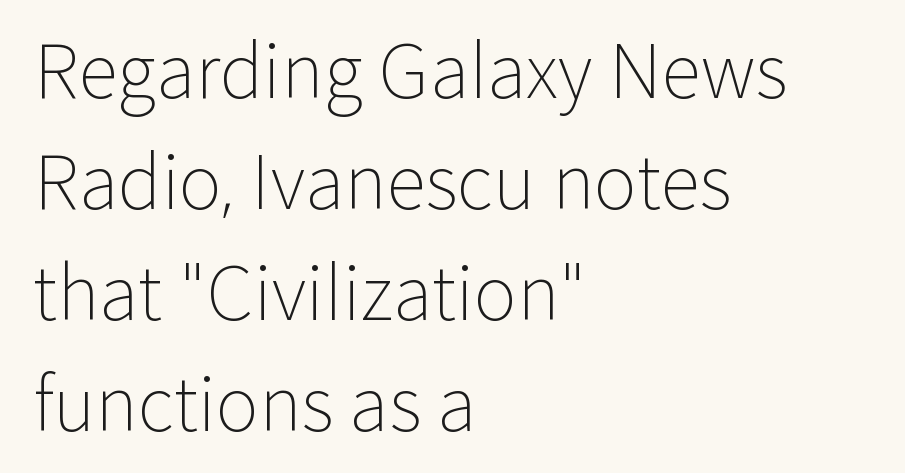
{"serif": "no", "italic": "no", "bold": "no", "weight": "light", "width": "normal", "stroke_contrast": "low", "x_height": "medium", "monospaced": "no", "underline": "no", "align": "left", "line_spacing": "normal", "line_spacing_ratio": 1.52, "letter_spacing": "normal", "letter_spacing_em": 0.0, "glyph_px": 73}
